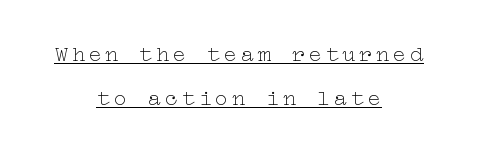
Airy leading. The cut favours lightness, reaching ordinary text weight at its darkest. The rendering uses the underline text-decoration. Reading down the block, each line starts at a different indent, mirrored at its end.
